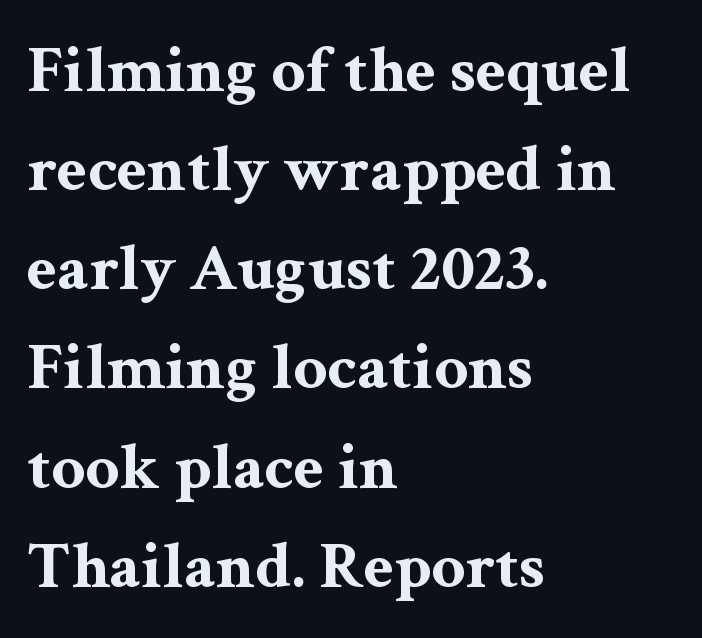
The image shows 67 px bold, wide serif type, upright; set left-aligned, normal line spacing (1.48x), normal letter spacing, not underlined; medium stroke contrast and a medium x-height.
